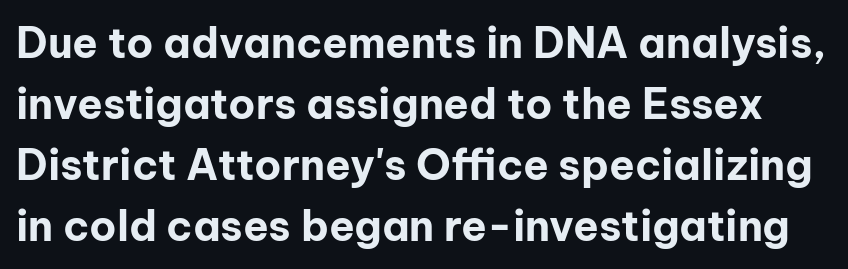
{"serif": "no", "italic": "no", "bold": "yes", "weight": "bold", "width": "normal", "stroke_contrast": "low", "x_height": "medium", "monospaced": "no", "underline": "no", "line_spacing": "normal", "line_spacing_ratio": 1.45, "letter_spacing": "normal", "letter_spacing_em": 0.0, "glyph_px": 42}
